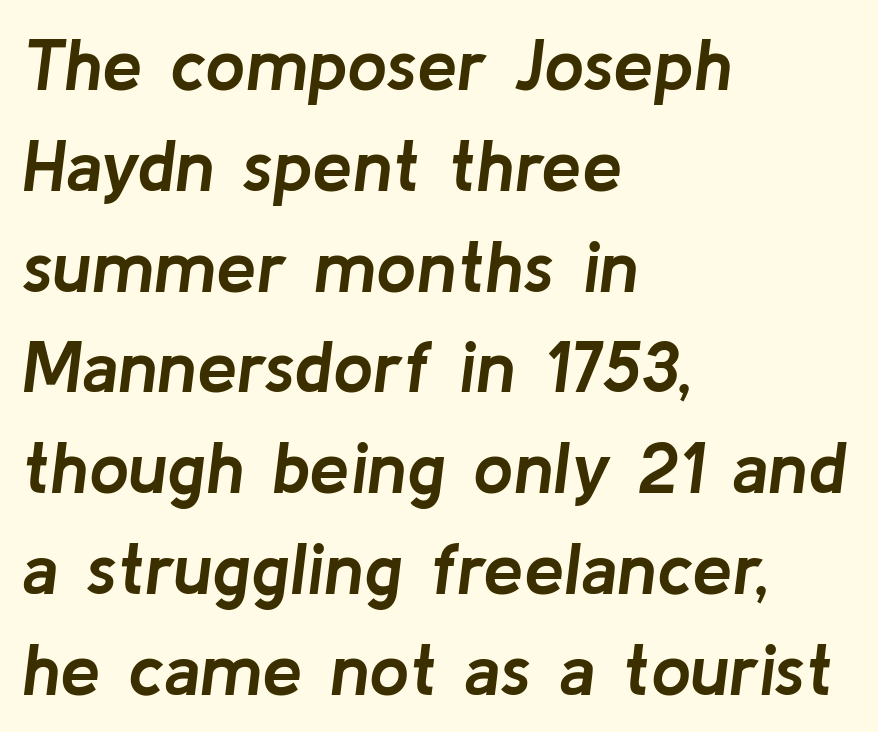
{"italic": "yes", "lean": "right", "slant_degrees": 8, "bold": "yes", "weight": "semibold", "width": "normal", "stroke_contrast": "low", "x_height": "medium", "monospaced": "no", "underline": "no", "align": "left", "line_spacing": "normal", "line_spacing_ratio": 1.4, "letter_spacing": "normal", "letter_spacing_em": 0.0, "glyph_px": 72}
